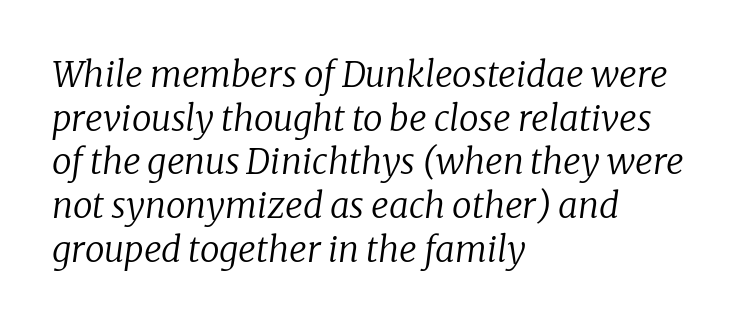
This reads as an unemphasized weight, regular at the heaviest. Regarding serifs, this sample has them. Designer's note — italics engaged. Varying glyph widths throughout — classic text-font behaviour. This rendering leaves character spacing at its baseline value. Caption: multi-line text, flush left, ragged right.
